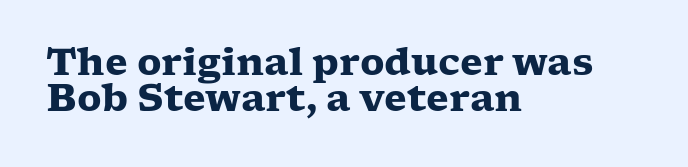
The passage shown has conventional tracking throughout. This sample is left-justified, so line endings fall wherever the words run out. Each letter's strokes conclude with small projecting serifs. Does the weight exceed regular? Yes, all the way to bold. Style check: upright. Honestly, the rows look squashed on top of each other.
